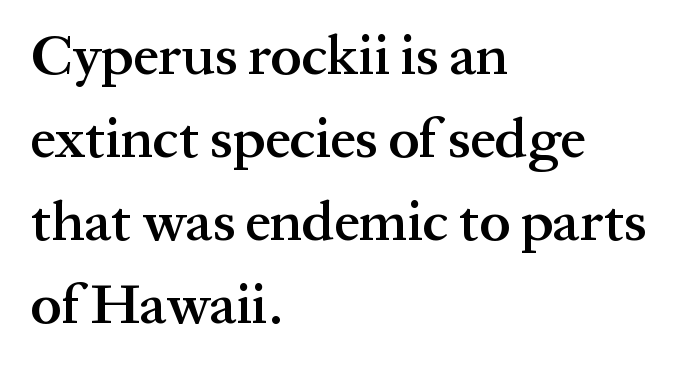
{"serif": "yes", "italic": "no", "bold": "semi", "weight": "semibold", "width": "normal", "stroke_contrast": "medium", "x_height": "medium", "monospaced": "no", "underline": "no", "align": "left", "line_spacing": "normal", "line_spacing_ratio": 1.48, "letter_spacing": "normal", "letter_spacing_em": 0.0, "glyph_px": 56}
